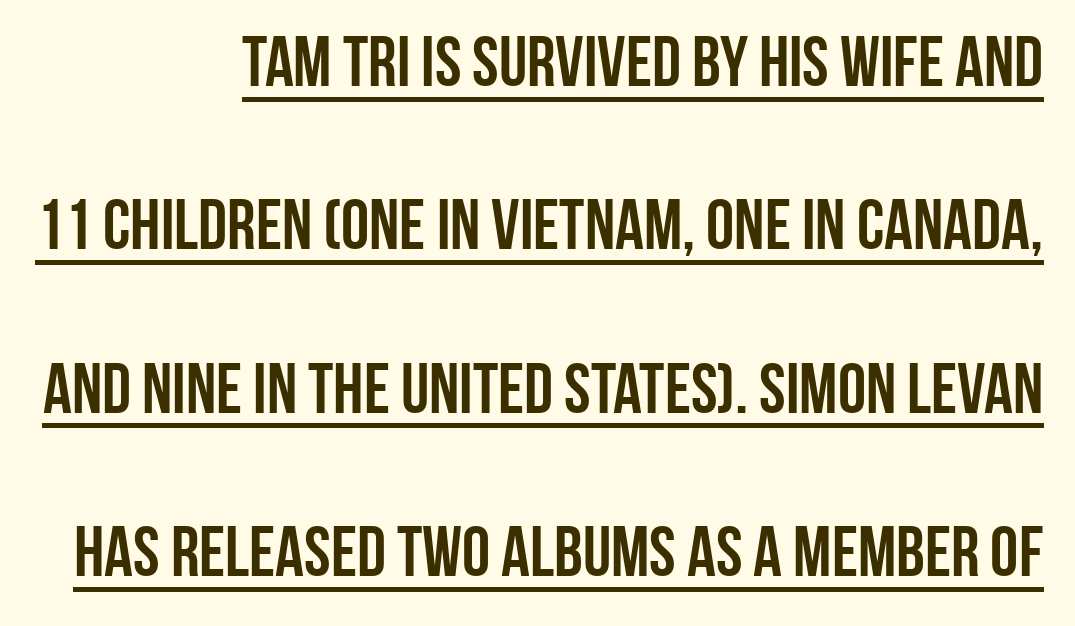
Q: Is the text bold? A: Yes.
Q: Is the text italic (slanted)? A: No, it is upright.
Q: Is the typeface a serif or a sans-serif typeface? A: Sans-serif.
Q: Is the text underlined? A: Yes.
Q: How is the paragraph aligned? A: Right-aligned.
Q: Is the spacing between letters normal or unusually wide? A: Normal.
Q: Is the spacing between lines tight, normal or loose? A: Loose.
Q: Width (condensed, normal, or wide)? A: Condensed.
Q: Stroke contrast? A: Low.
Q: x-height? A: Large.
Q: Monospaced? A: No.
